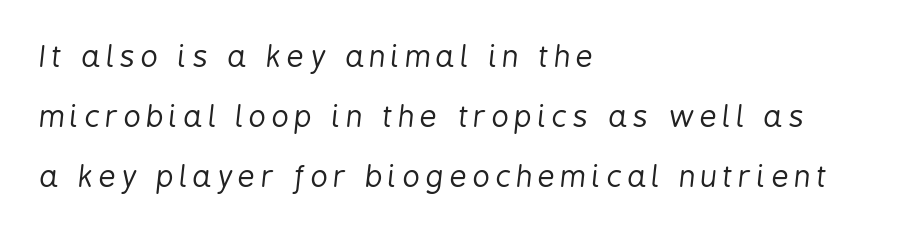
Weight: in the light-to-regular range. Leading: increased. The area under the type is left untouched. Emphasis-style slanted type is in use. The rag falls on the right side of this text block. Varying glyph widths throughout — classic text-font behaviour.
